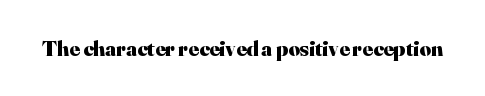
{"italic": "no", "bold": "yes", "underline": "no", "letter_spacing": "normal", "letter_spacing_em": 0.0, "glyph_px": 22}
